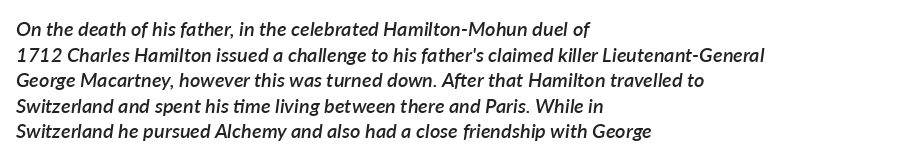
The image shows 20 px text type, italic (leaning right); set left-aligned, normal line spacing (1.28x), normal letter spacing, not underlined.
